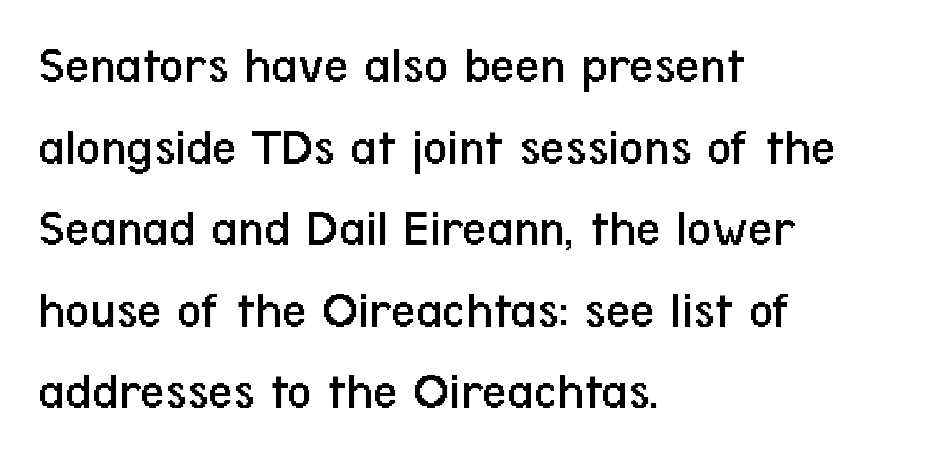
The image shows 54 px regular-weight, condensed sans-serif type, upright; set left-aligned, normal line spacing (1.51x), normal letter spacing, not underlined; low stroke contrast and a medium x-height.
